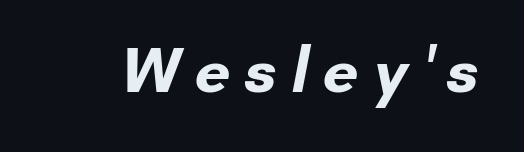
{"serif": "no", "bold": "yes", "weight": "bold", "width": "normal", "stroke_contrast": "low", "x_height": "small", "monospaced": "no", "underline": "no", "letter_spacing": "wide", "letter_spacing_em": 0.23, "glyph_px": 63}
